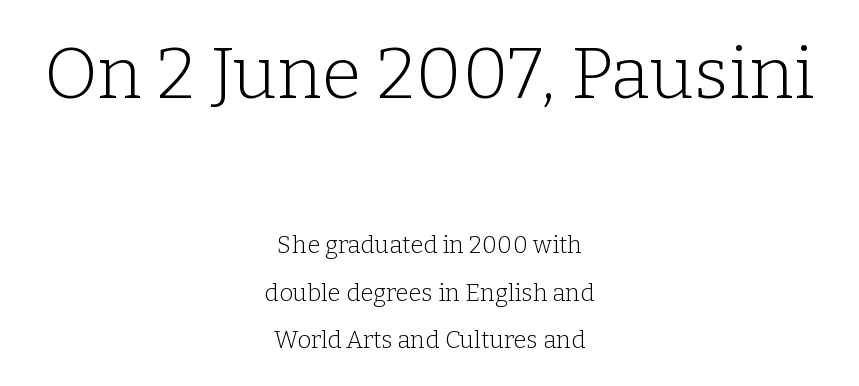
Q: Is the text bold? A: No.
Q: Is the text italic (slanted)? A: No, it is upright.
Q: Is the typeface a serif or a sans-serif typeface? A: Serif.
Q: Is the text underlined? A: No.
Q: How is the paragraph aligned? A: Centered.
Q: Is the spacing between letters normal or unusually wide? A: Normal.
Q: Is the spacing between lines tight, normal or loose? A: Loose.
Q: Which block of text is set in a larger size, the first (top) or the second (bottom)? A: The first (top) one.
Q: Width (condensed, normal, or wide)? A: Normal.
Q: Stroke contrast? A: Low.
Q: x-height? A: Medium.
Q: Monospaced? A: No.
